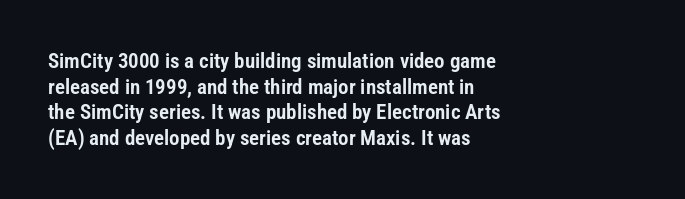
Line beginnings align vertically; line endings do not. Posture: vertical. A typesetter would call this zero additional tracking. The baseline area is clear.
